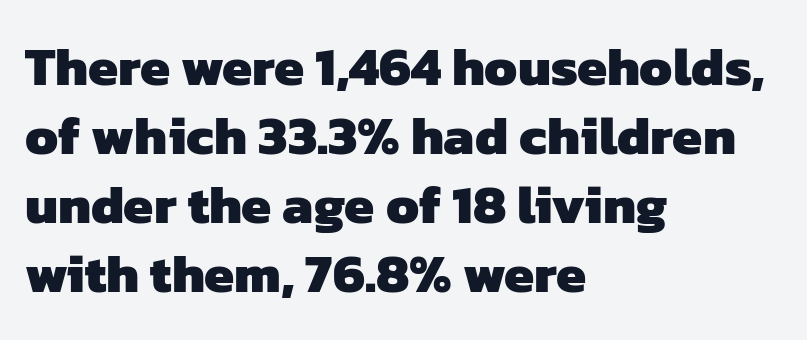
{"serif": "no", "bold": "yes", "weight": "heavy", "width": "normal", "stroke_contrast": "low", "x_height": "medium", "monospaced": "no", "underline": "no", "align": "left", "line_spacing": "normal", "line_spacing_ratio": 1.28, "letter_spacing": "normal", "letter_spacing_em": 0.0, "glyph_px": 54}
